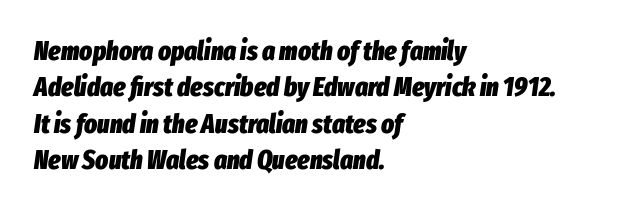
Q: Is the text bold? A: Yes.
Q: Is the text italic (slanted)? A: Yes, it leans right by about 8 degrees.
Q: Is the text underlined? A: No.
Q: How is the paragraph aligned? A: Left-aligned.
Q: Is the spacing between letters normal or unusually wide? A: Normal.
Q: Is the spacing between lines tight, normal or loose? A: Normal.
